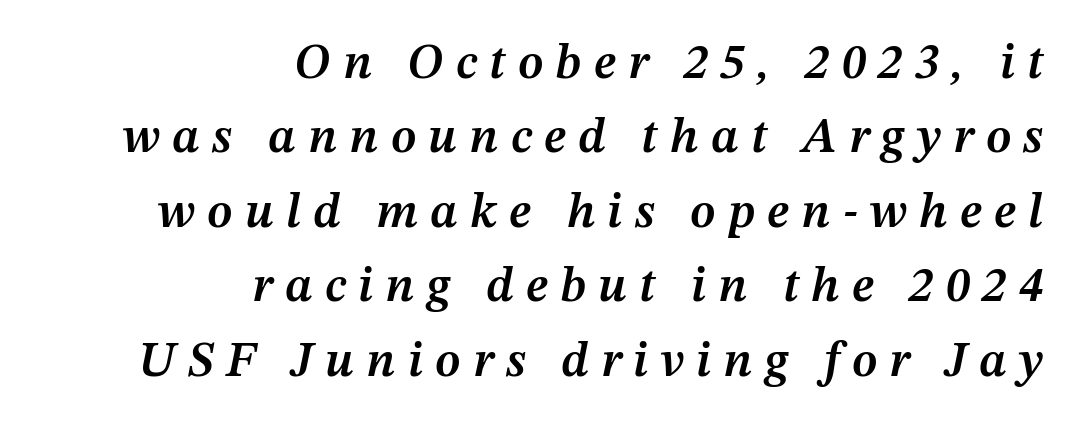
Q: Is the text bold? A: Semi-bold.
Q: Is the text italic (slanted)? A: Yes, it leans right by about 12 degrees.
Q: Is the text underlined? A: No.
Q: How is the paragraph aligned? A: Right-aligned.
Q: Is the spacing between letters normal or unusually wide? A: Unusually wide.
Q: Is the spacing between lines tight, normal or loose? A: Normal.
Q: Width (condensed, normal, or wide)? A: Normal.
Q: Stroke contrast? A: Medium.
Q: x-height? A: Medium.
Q: Monospaced? A: No.
